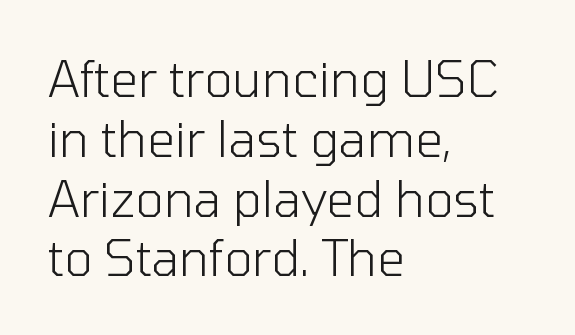
The image shows 49 px light sans-serif type, upright; set left-aligned, line spacing 1.22x, normal letter spacing, not underlined; low stroke contrast and a medium x-height.
